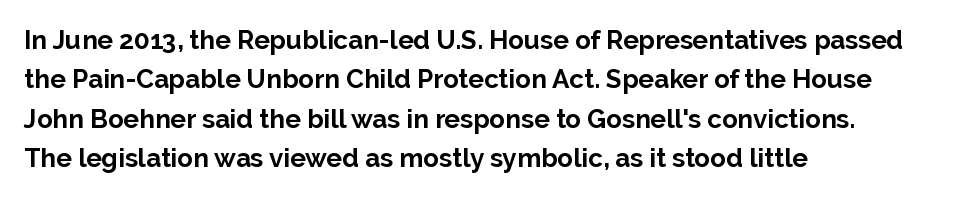
{"italic": "no", "bold": "yes", "underline": "no", "align": "left", "line_spacing": "normal", "line_spacing_ratio": 1.51, "letter_spacing": "normal", "letter_spacing_em": 0.0, "glyph_px": 26}
